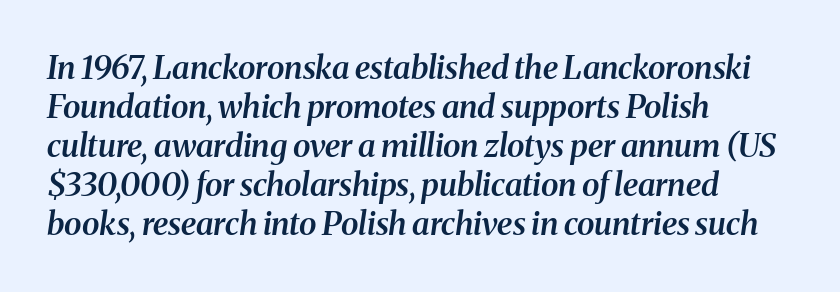
Q: Is the text bold? A: Semi-bold.
Q: Is the text italic (slanted)? A: Yes, it leans right by about 8 degrees.
Q: Is the typeface a serif or a sans-serif typeface? A: Serif.
Q: Is the text underlined? A: No.
Q: How is the paragraph aligned? A: Left-aligned.
Q: Is the spacing between letters normal or unusually wide? A: Normal.
Q: Width (condensed, normal, or wide)? A: Normal.
Q: Stroke contrast? A: Medium.
Q: x-height? A: Medium.
Q: Monospaced? A: No.
